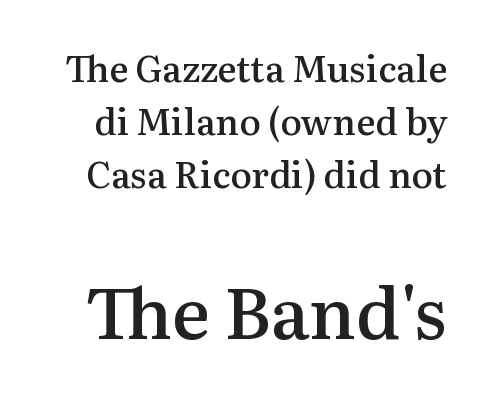
Q: Is the text bold? A: Semi-bold.
Q: Is the text italic (slanted)? A: No, it is upright.
Q: Is the typeface a serif or a sans-serif typeface? A: Serif.
Q: Is the text underlined? A: No.
Q: Is the spacing between letters normal or unusually wide? A: Normal.
Q: Is the spacing between lines tight, normal or loose? A: Normal.
Q: Which block of text is set in a larger size, the first (top) or the second (bottom)? A: The second (bottom) one.
Q: Width (condensed, normal, or wide)? A: Normal.
Q: Stroke contrast? A: Medium.
Q: x-height? A: Medium.
Q: Monospaced? A: No.
